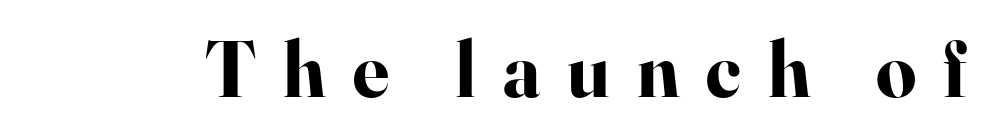
Q: Is the text bold? A: Yes.
Q: Is the text italic (slanted)? A: No, it is upright.
Q: Is the typeface a serif or a sans-serif typeface? A: Serif.
Q: Is the text underlined? A: No.
Q: Is the spacing between letters normal or unusually wide? A: Unusually wide.
Q: Width (condensed, normal, or wide)? A: Normal.
Q: Stroke contrast? A: High.
Q: x-height? A: Small.
Q: Monospaced? A: No.
